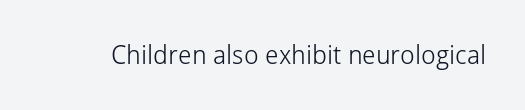
A roman cut, with each character standing at attention. Decoration check: the copy has no underline. The gaps between neighbouring characters are ordinary and unremarkable. Bold? No — there's no thickening of the strokes.
